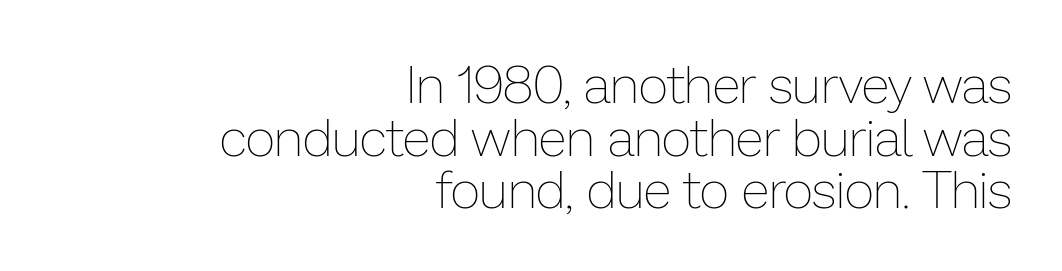
{"italic": "no", "bold": "no", "weight": "thin", "width": "normal", "stroke_contrast": "low", "x_height": "medium", "monospaced": "no", "underline": "no", "align": "right", "line_spacing": "tight", "line_spacing_ratio": 1.01, "letter_spacing": "normal", "letter_spacing_em": 0.0, "glyph_px": 52}
